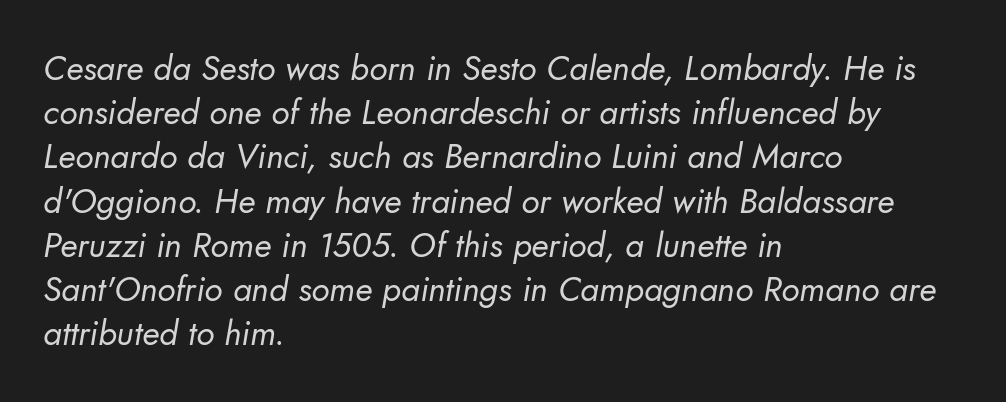
The passage shown is typed in a proportional face where columns would drift. Short and long lines alike share a common starting point at left. This is not heavy type; no bold has been used. Font category for this specimen: sans-serif. Is the letter spacing exaggerated? No — it looks like the ordinary default.
